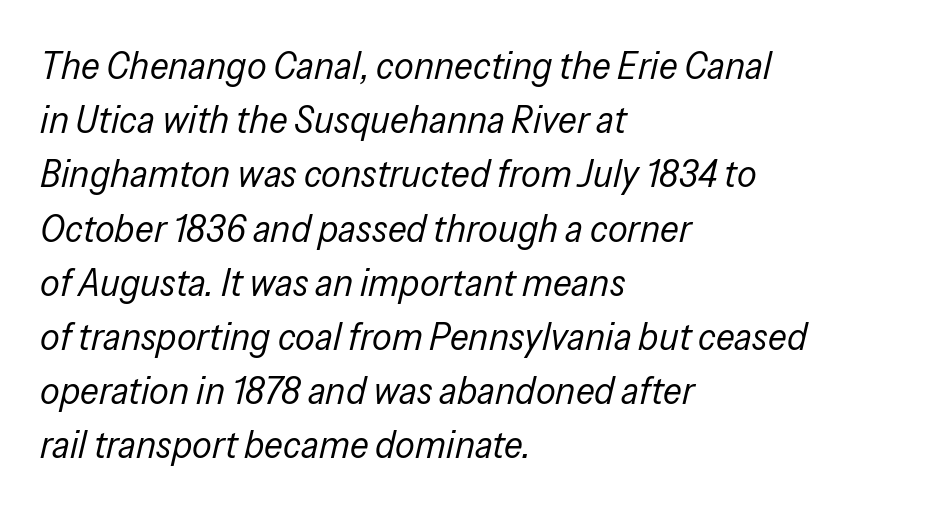
{"italic": "yes", "lean": "right", "slant_degrees": 13, "bold": "no", "weight": "regular", "width": "condensed", "stroke_contrast": "low", "x_height": "medium", "monospaced": "no", "underline": "no", "align": "left", "line_spacing": "normal", "line_spacing_ratio": 1.39, "letter_spacing": "normal", "letter_spacing_em": 0.0, "glyph_px": 39}
